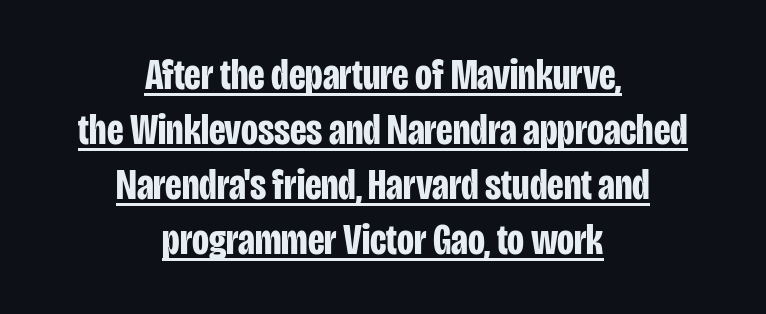
The image shows 44 px bold, condensed sans-serif type, upright; set centered, normal line spacing (1.25x), normal letter spacing, underlined; low stroke contrast and a large x-height.
